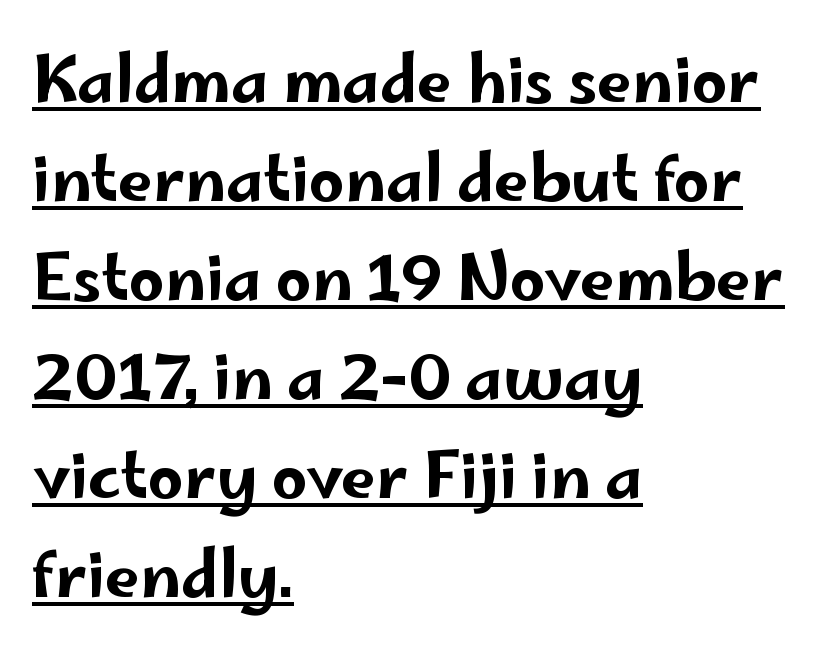
This is the regular roman posture of the typeface. Proportional: the letters do not fall into vertical columns. Does the leading feel generous? No, just average. Students, observe the line beneath the letters — that is underlining. Type style note: lacks serifs. Between one letter and the next there's only the usual sliver of space.
